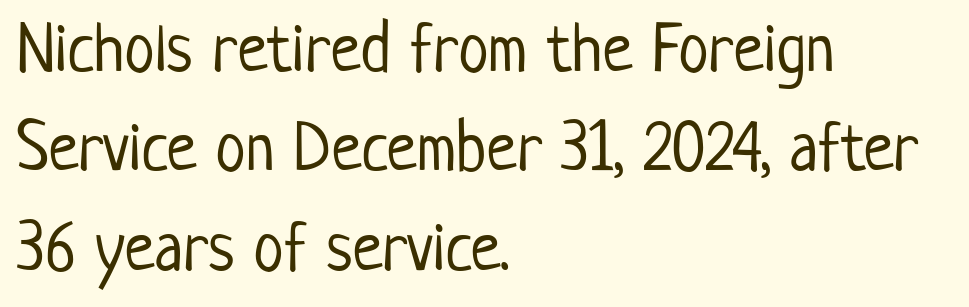
Q: Is the text bold? A: No.
Q: Is the text italic (slanted)? A: No, it is upright.
Q: Is the typeface a serif or a sans-serif typeface? A: Sans-serif.
Q: Is the text underlined? A: No.
Q: How is the paragraph aligned? A: Left-aligned.
Q: Is the spacing between letters normal or unusually wide? A: Normal.
Q: Is the spacing between lines tight, normal or loose? A: Normal.
Q: Width (condensed, normal, or wide)? A: Condensed.
Q: Stroke contrast? A: Low.
Q: x-height? A: Medium.
Q: Monospaced? A: No.
